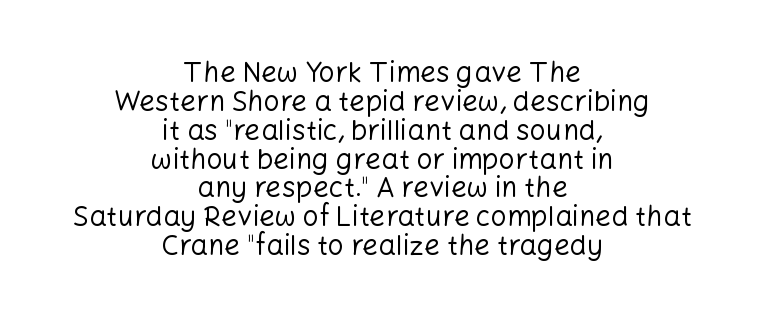
Type style note: lacks serifs. Each stroke keeps to a modest, everyday thickness or less. The passage shown is typed in a proportional face where columns would drift. Does the copy run flush right? No — it is centered line by line. These lines huddle together more closely than default settings would place them.
